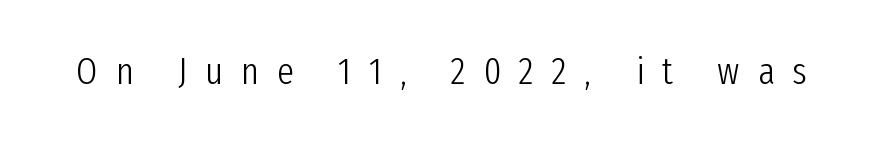
The image shows 38 px light, condensed sans-serif type, upright; set unusually wide letter spacing (+0.47 em), not underlined; low stroke contrast and a medium x-height.
